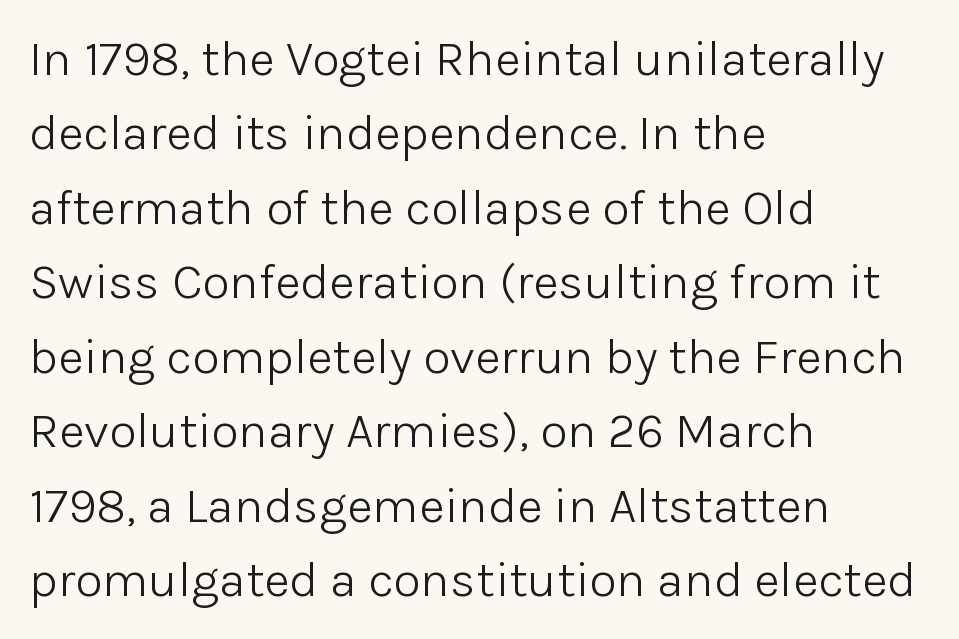
The image shows 50 px light sans-serif type, upright; set left-aligned, normal line spacing (1.49x), normal letter spacing, not underlined; low stroke contrast and a medium x-height.
